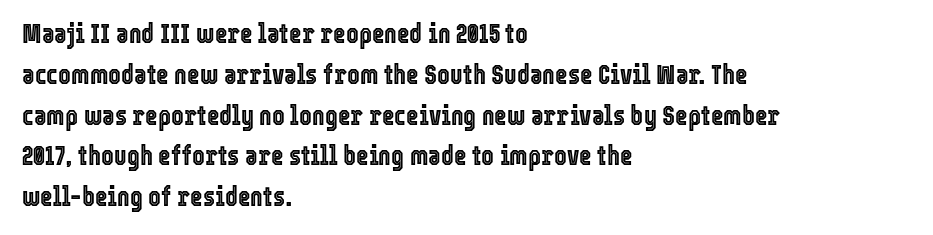
{"italic": "no", "underline": "no", "align": "left", "line_spacing": "normal", "line_spacing_ratio": 1.51, "letter_spacing": "normal", "letter_spacing_em": 0.0, "glyph_px": 27}
